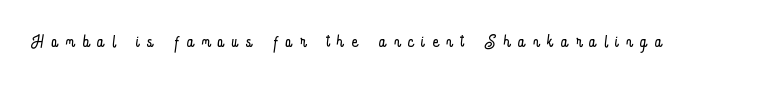
{"bold": "no", "underline": "no", "letter_spacing": "wide", "letter_spacing_em": 0.35, "glyph_px": 24}
